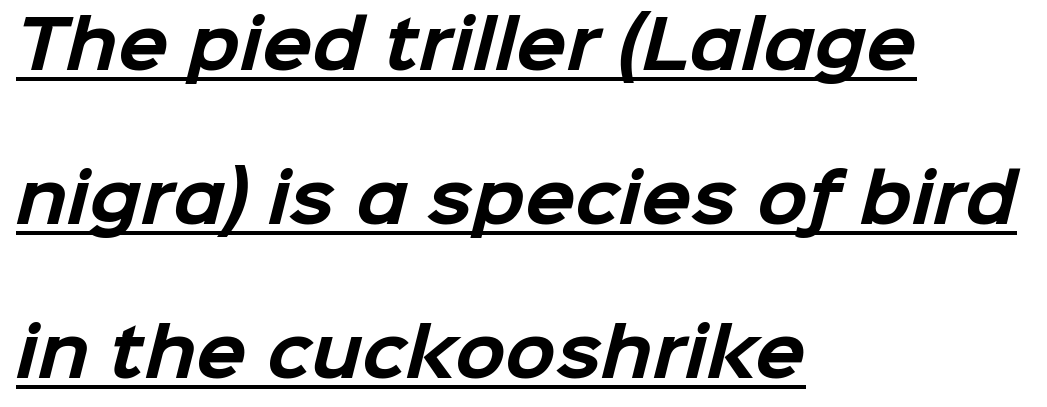
Q: Is the text bold? A: Yes.
Q: Is the typeface a serif or a sans-serif typeface? A: Sans-serif.
Q: Is the text underlined? A: Yes.
Q: How is the paragraph aligned? A: Left-aligned.
Q: Is the spacing between letters normal or unusually wide? A: Normal.
Q: Is the spacing between lines tight, normal or loose? A: Loose.
Q: Width (condensed, normal, or wide)? A: Normal.
Q: Stroke contrast? A: Low.
Q: x-height? A: Medium.
Q: Monospaced? A: No.
